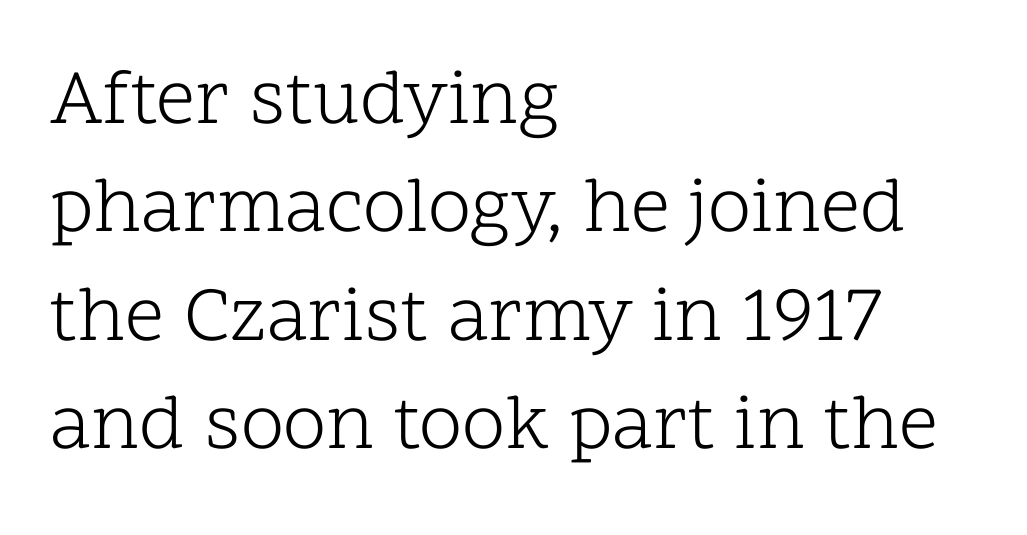
{"serif": "yes", "italic": "no", "bold": "no", "weight": "light", "width": "normal", "stroke_contrast": "low", "x_height": "medium", "monospaced": "no", "underline": "no", "align": "left", "line_spacing": "normal", "line_spacing_ratio": 1.39, "letter_spacing": "normal", "letter_spacing_em": 0.0, "glyph_px": 78}
